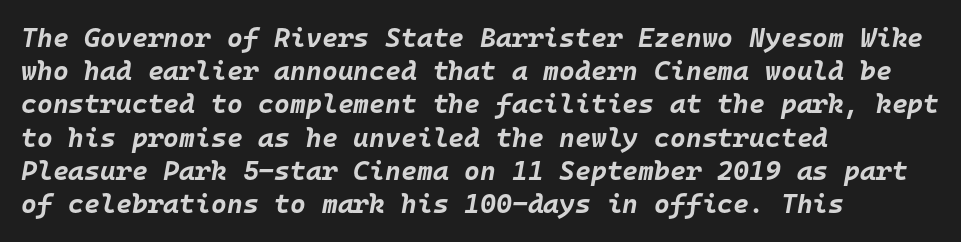
Look at the tracking — it's just the regular setting, nothing added. The string is rendered with underlining switched off. Strong, thick strokes mark this as bold type. A classic flush-left, rag-right setting is used for this passage. Yep, that's italic — everything's leaning.
